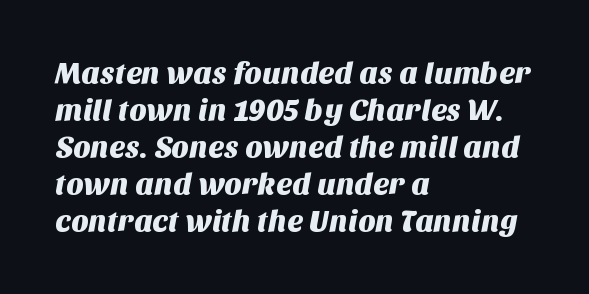
The horizontal fit of the characters is conventional and even. Nothing sits at the stroke ends, so this counts as sans-serif. This sample is left-justified, so line endings fall wherever the words run out. A clean baseline with only descenders dipping below it.
